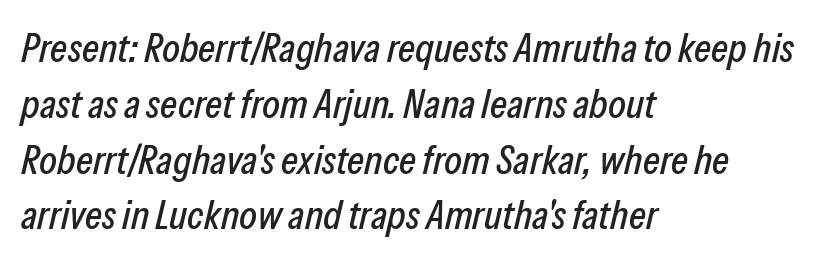
Q: Is the text italic (slanted)? A: Yes, it leans right by about 13 degrees.
Q: Is the text underlined? A: No.
Q: How is the paragraph aligned? A: Left-aligned.
Q: Is the spacing between letters normal or unusually wide? A: Normal.
Q: Is the spacing between lines tight, normal or loose? A: Normal.
Q: Width (condensed, normal, or wide)? A: Condensed.
Q: Stroke contrast? A: Low.
Q: x-height? A: Medium.
Q: Monospaced? A: No.
